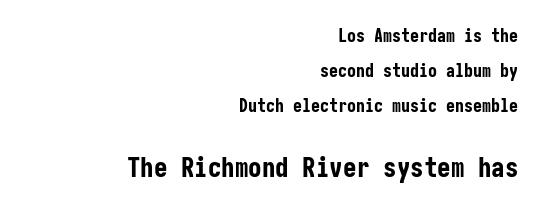
{"italic": "no", "bold": "yes", "underline": "no", "align": "right", "line_spacing": "loose", "line_spacing_ratio": 1.94, "letter_spacing": "normal", "letter_spacing_em": 0.0, "larger_block": "second", "size_ratio": 1.5, "glyph_px": 27}
